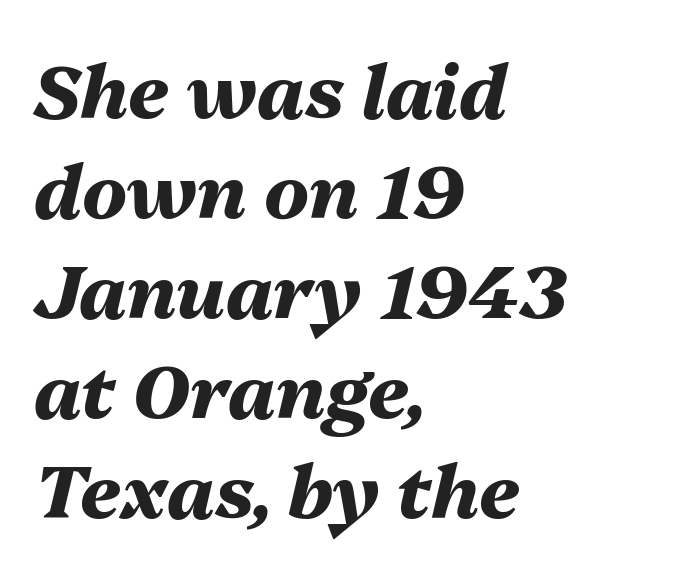
Q: Is the text bold? A: Yes.
Q: Is the text italic (slanted)? A: Yes, it leans right by about 13 degrees.
Q: Is the text underlined? A: No.
Q: How is the paragraph aligned? A: Left-aligned.
Q: Is the spacing between letters normal or unusually wide? A: Normal.
Q: Is the spacing between lines tight, normal or loose? A: Normal.
Q: Width (condensed, normal, or wide)? A: Normal.
Q: Stroke contrast? A: Medium.
Q: x-height? A: Medium.
Q: Monospaced? A: No.
